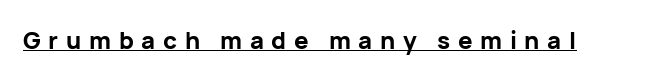
The image shows 24 px bold type, upright; set unusually wide letter spacing (+0.32 em), underlined.
